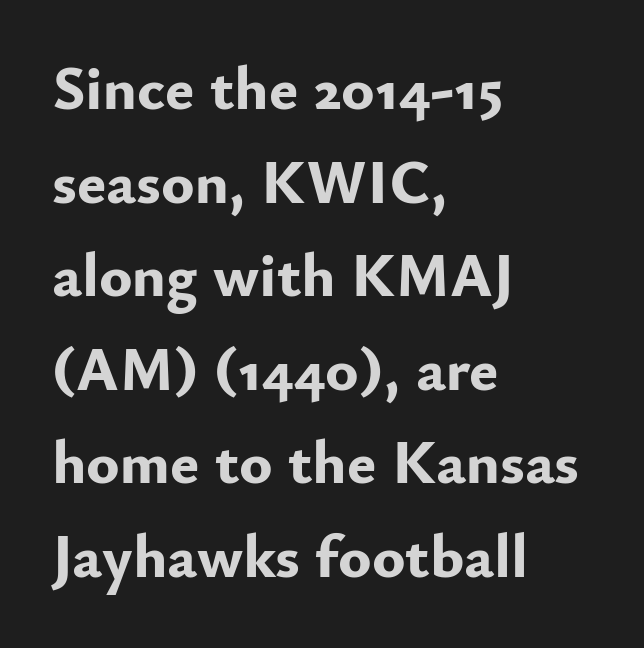
The image shows 62 px bold sans-serif type, upright; set left-aligned, normal line spacing (1.51x), normal letter spacing, not underlined; low stroke contrast and a small x-height.
